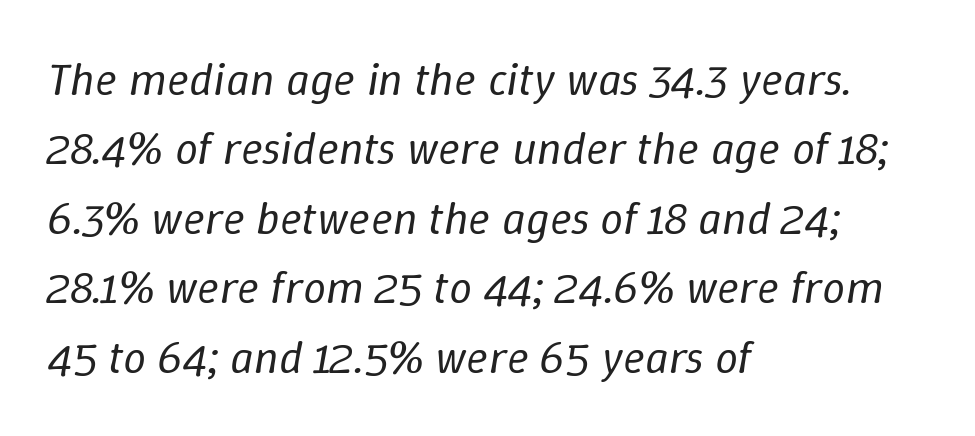
The image shows 46 px regular-weight type, italic (leaning right); set left-aligned, normal line spacing (1.51x), normal letter spacing, not underlined; low stroke contrast and a medium x-height.
